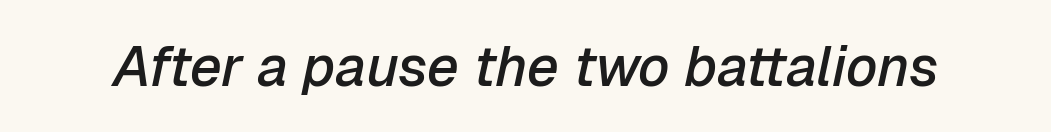
When letters slant like this, we call the style italic. Look at the tracking — it's just the regular setting, nothing added. Varying glyph widths throughout — classic text-font behaviour. How heavy is the stroke? Medium-heavy — a semibold, shy of bold.
